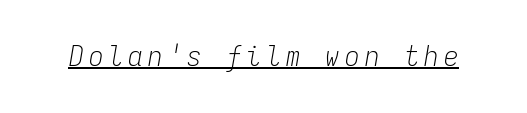
The image shows 29 px light, condensed type, italic (leaning right), monospaced; set underlined; low stroke contrast and a medium x-height.
